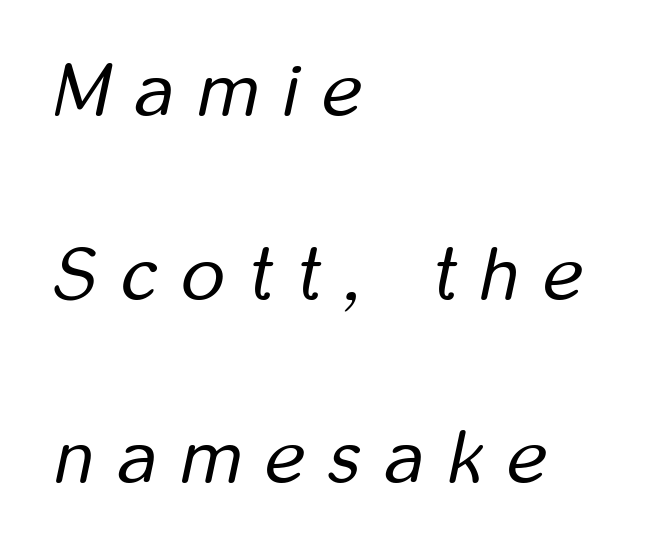
{"italic": "yes", "lean": "right", "slant_degrees": 12, "bold": "no", "weight": "regular", "width": "condensed", "stroke_contrast": "low", "x_height": "medium", "monospaced": "no", "underline": "no", "align": "left", "line_spacing": "loose", "line_spacing_ratio": 2.45, "letter_spacing": "wide", "letter_spacing_em": 0.33, "glyph_px": 75}
